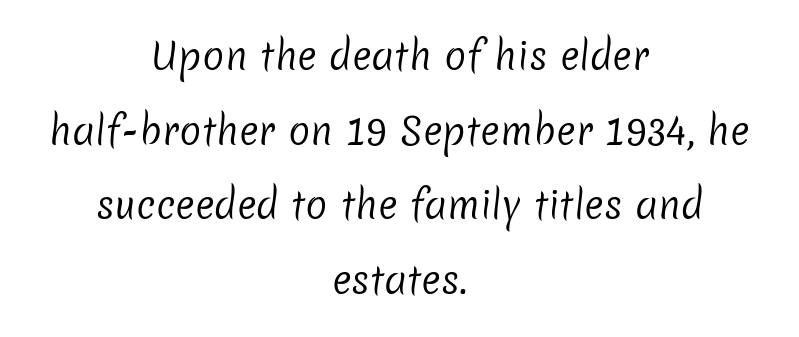
Reading down the block, each line starts at a different indent, mirrored at its end. Unlike a traditional serif, this face leaves its strokes unadorned. Words float on clear page, feet unadorned. How would I describe the line gaps? Wide and relaxed. Think of a printed novel: that variable character pitch is what you see here.
